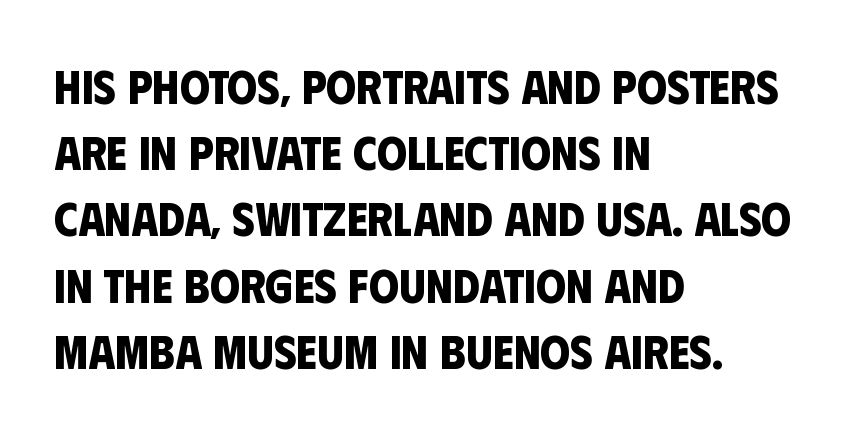
Q: Is the text bold? A: Yes.
Q: Is the typeface a serif or a sans-serif typeface? A: Sans-serif.
Q: Is the text underlined? A: No.
Q: How is the paragraph aligned? A: Left-aligned.
Q: Is the spacing between letters normal or unusually wide? A: Normal.
Q: Is the spacing between lines tight, normal or loose? A: Normal.
Q: Width (condensed, normal, or wide)? A: Condensed.
Q: Stroke contrast? A: Low.
Q: x-height? A: Large.
Q: Monospaced? A: No.
